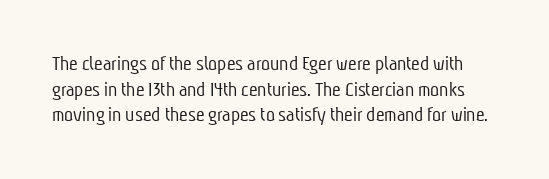
The image shows 21 px text type; set line spacing 1.22x, normal letter spacing, not underlined.
